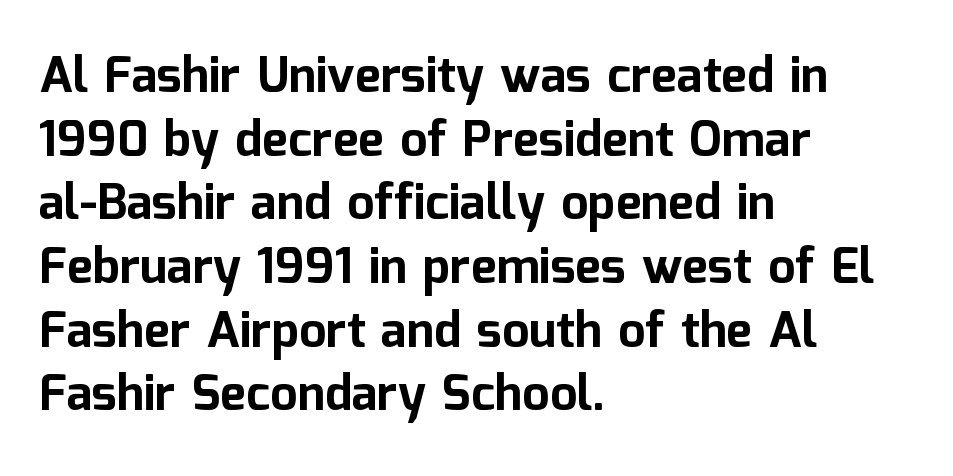
{"serif": "no", "italic": "no", "bold": "yes", "weight": "bold", "width": "normal", "stroke_contrast": "low", "x_height": "medium", "monospaced": "no", "underline": "no", "align": "left", "line_spacing": "normal", "line_spacing_ratio": 1.3, "letter_spacing": "normal", "letter_spacing_em": 0.0, "glyph_px": 49}
